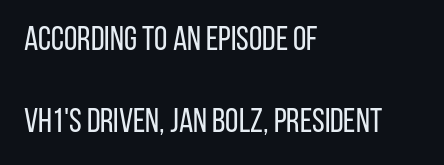
The image shows 34 px regular-weight, condensed sans-serif type, upright; set left-aligned, loose line spacing (2.4x), normal letter spacing, not underlined; low stroke contrast and a large x-height.
